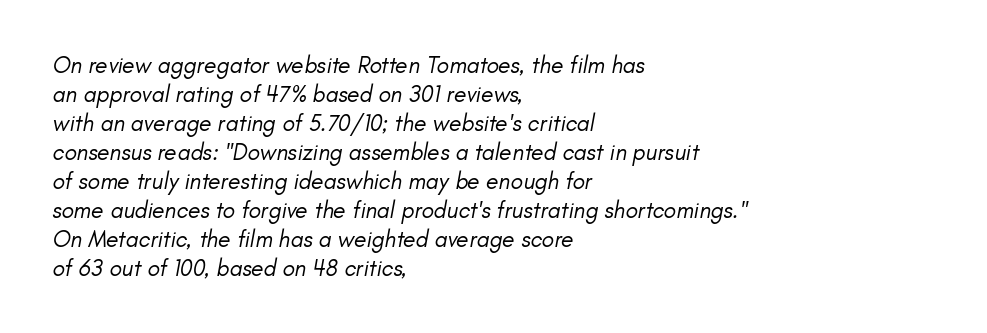
The image shows 23 px text type, italic (leaning right); set left-aligned, normal line spacing (1.26x), normal letter spacing, not underlined.
